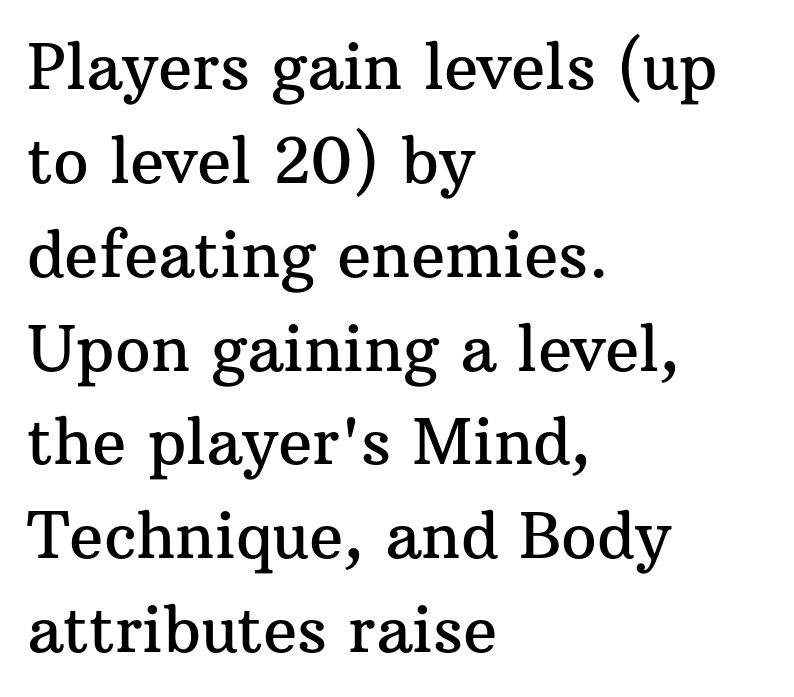
The image shows 63 px serif type, upright; set left-aligned, normal line spacing (1.49x), normal letter spacing, not underlined; medium stroke contrast and a medium x-height.
